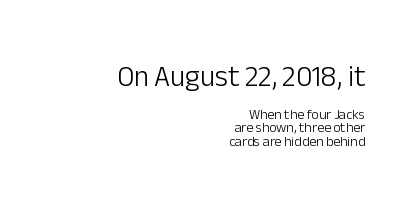
Q: Is the text bold? A: No.
Q: Is the text italic (slanted)? A: No, it is upright.
Q: Is the typeface a serif or a sans-serif typeface? A: Sans-serif.
Q: Is the text underlined? A: No.
Q: How is the paragraph aligned? A: Right-aligned.
Q: Is the spacing between letters normal or unusually wide? A: Normal.
Q: Is the spacing between lines tight, normal or loose? A: Tight.
Q: Which block of text is set in a larger size, the first (top) or the second (bottom)? A: The first (top) one.
Q: Width (condensed, normal, or wide)? A: Normal.
Q: Stroke contrast? A: Low.
Q: x-height? A: Medium.
Q: Monospaced? A: No.
